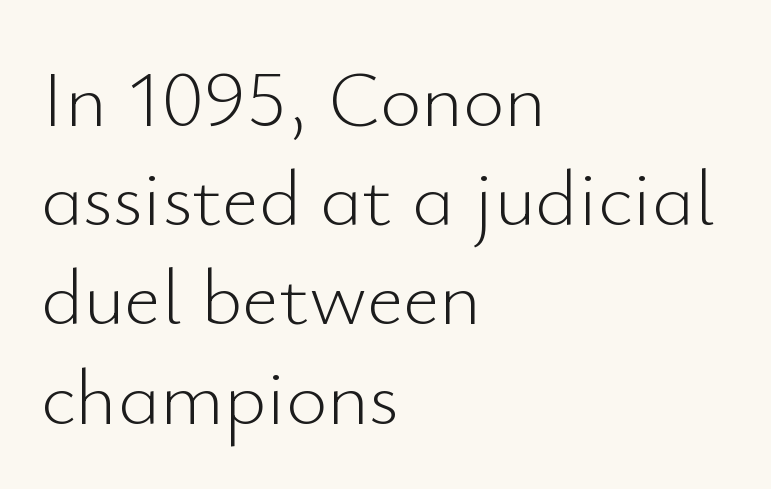
The image shows 80 px light sans-serif type, upright; set left-aligned, line spacing 1.24x, normal letter spacing, not underlined; low stroke contrast and a small x-height.
